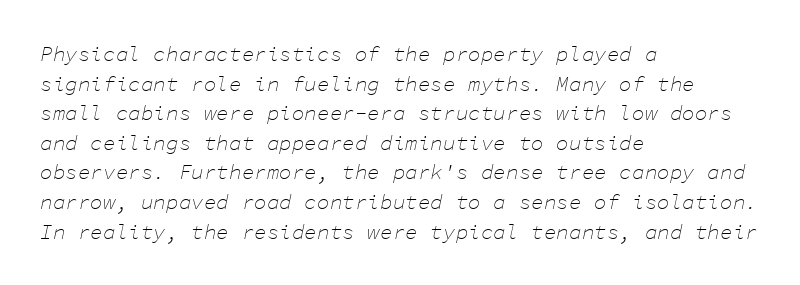
{"italic": "yes", "lean": "right", "slant_degrees": 11, "bold": "no", "underline": "no", "align": "left", "line_spacing": "normal", "line_spacing_ratio": 1.41, "letter_spacing": "normal", "letter_spacing_em": 0.0, "glyph_px": 21}
